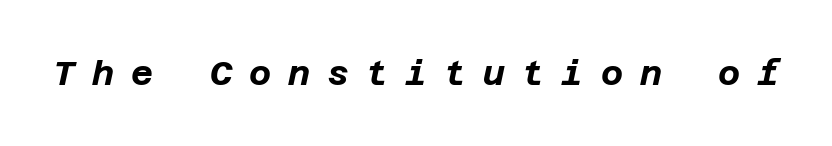
Heavy, bold letterforms. The type is letterspaced generously, with wide tracking. The foot of each line stays bare and open. Style check: oblique.
